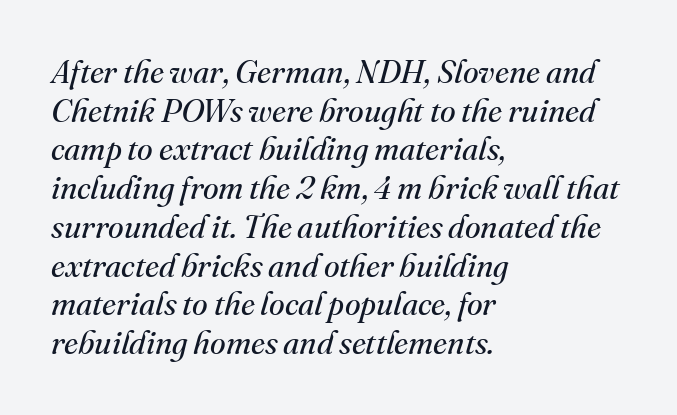
The image shows 32 px regular-weight serif type, italic (leaning right); set left-aligned, line spacing 1.21x, normal letter spacing, not underlined; medium stroke contrast and a small x-height.
